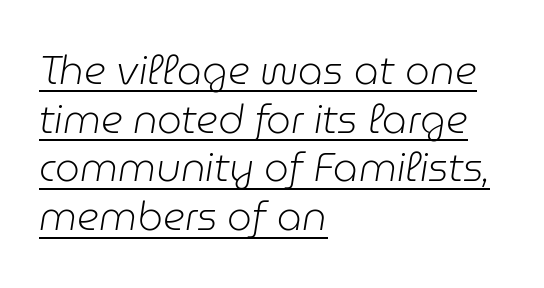
The typography opts for an oblique posture over an upright one. Proportional: the letters do not fall into vertical columns. The glyphs are accompanied by a horizontal stroke just below them. If you measured baseline to baseline, you'd find a middling distance.
